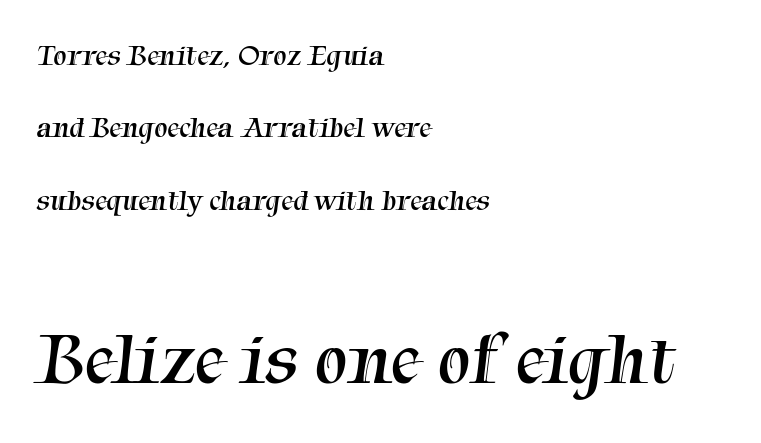
Caption: face not bold, strokes unweighted. The block of text is sparse from top to bottom, with ample space between rows. The rag falls on the right side of this text block. Block two is the big one; block one sits smaller above it.
